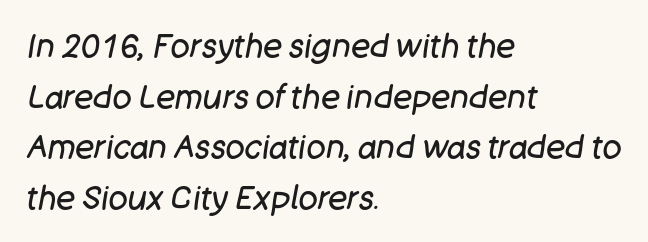
The passage shown is not bold in any degree. Notice how the passage keeps a crisp vertical edge on the left only. The typography opts for an oblique posture over an upright one. This sample has the flowing, uneven cadence of proportional lettering. A typesetter would call this zero additional tracking.
